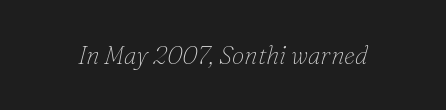
{"italic": "yes", "lean": "right", "slant_degrees": 16, "bold": "no", "underline": "no", "letter_spacing": "normal", "letter_spacing_em": 0.0, "glyph_px": 25}
